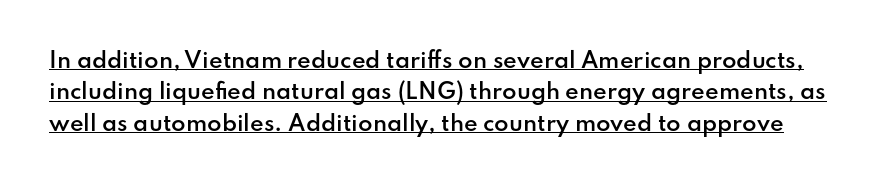
Q: Is the text bold? A: Semi-bold.
Q: Is the text italic (slanted)? A: No, it is upright.
Q: Is the text underlined? A: Yes.
Q: Is the spacing between letters normal or unusually wide? A: Normal.
Q: Is the spacing between lines tight, normal or loose? A: Normal.
